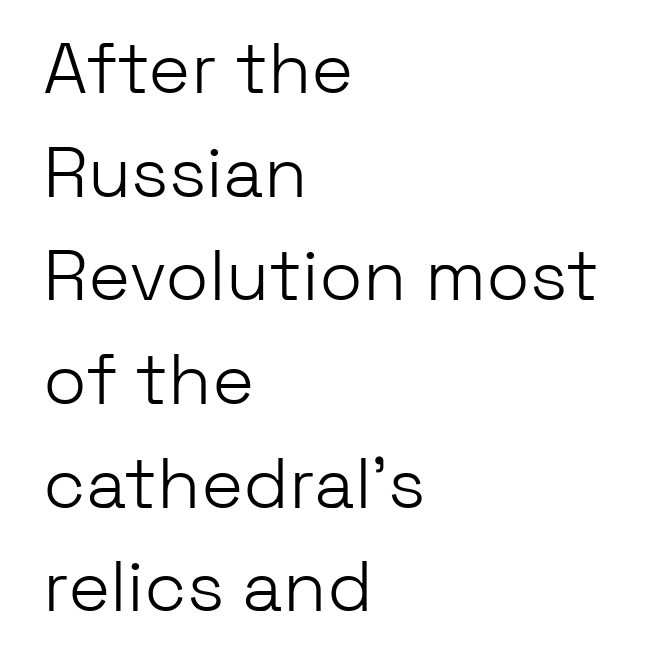
The compositor pushed each line to the left boundary. The rendering uses natural spacing where letterforms have individual widths. Stems and bowls with no extra thickness — not bold. Stroke terminals: plain, sans-serif.
